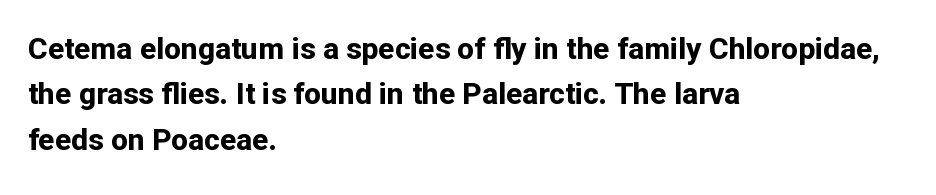
The image shows 30 px bold sans-serif type, upright; set left-aligned, normal line spacing (1.51x), normal letter spacing, not underlined; low stroke contrast and a medium x-height.
